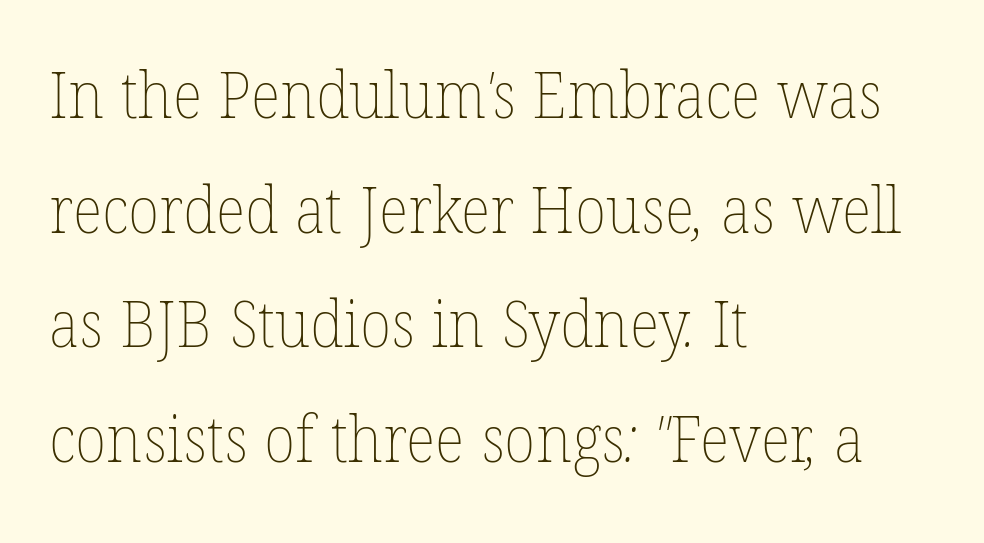
Between one letter and the next there's only the usual sliver of space. The cut favours lightness, reaching ordinary text weight at its darkest. Leftover space on each line is placed entirely after the last word. Decoration check: the copy has no underline. These lines are rendered in a variable-pitch font.
